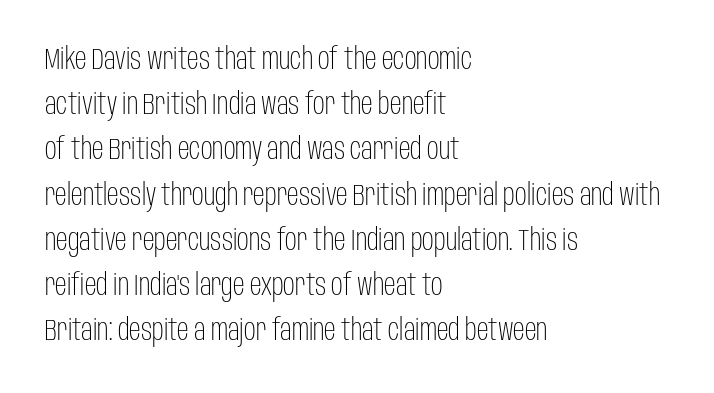
The image shows 29 px light, condensed sans-serif type, upright; set left-aligned, normal line spacing (1.56x), normal letter spacing, not underlined; low stroke contrast and a large x-height.
